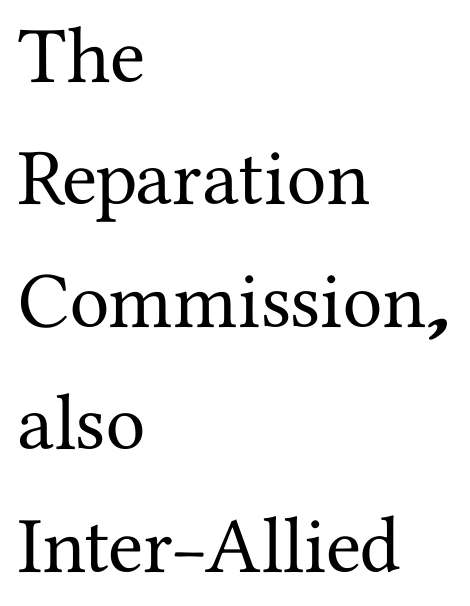
{"serif": "yes", "italic": "no", "width": "normal", "stroke_contrast": "medium", "x_height": "medium", "monospaced": "no", "underline": "no", "align": "left", "line_spacing": "normal", "line_spacing_ratio": 1.53, "letter_spacing": "normal", "letter_spacing_em": 0.0, "glyph_px": 80}
